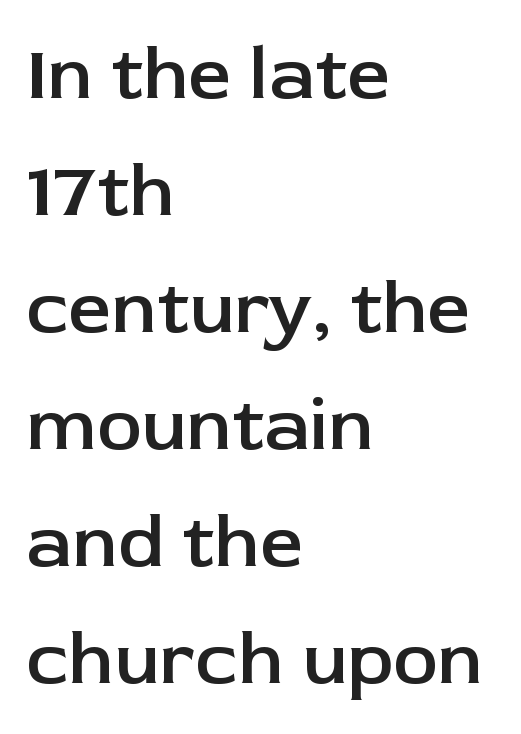
The image shows 76 px semibold sans-serif type, upright; set left-aligned, normal line spacing (1.54x), normal letter spacing, not underlined; low stroke contrast and a medium x-height.
